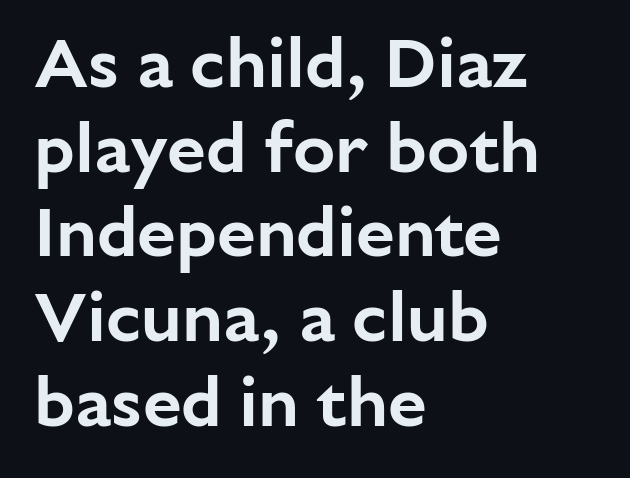
{"serif": "no", "italic": "no", "width": "normal", "stroke_contrast": "low", "x_height": "medium", "monospaced": "no", "underline": "no", "align": "left", "line_spacing_ratio": 1.21, "letter_spacing": "normal", "letter_spacing_em": 0.0, "glyph_px": 70}
